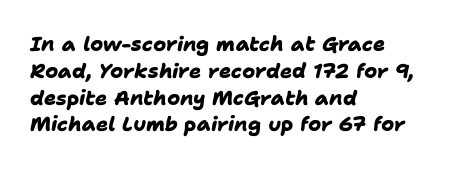
The image shows 20 px bold type; set left-aligned, normal line spacing (1.34x), normal letter spacing, not underlined.
